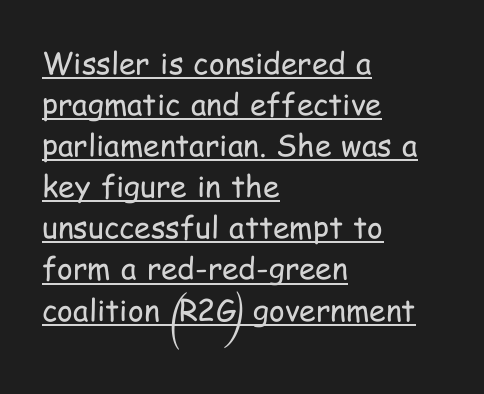
The image shows 30 px regular-weight, condensed sans-serif type, upright; set left-aligned, normal line spacing (1.37x), normal letter spacing, underlined; low stroke contrast and a medium x-height.
